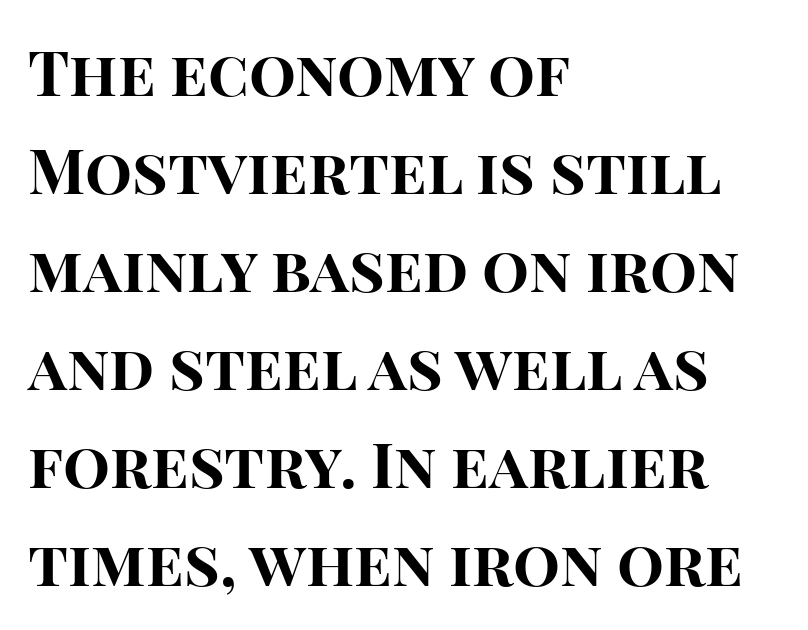
{"serif": "no", "italic": "no", "bold": "yes", "weight": "bold", "width": "normal", "stroke_contrast": "high", "x_height": "large", "monospaced": "no", "underline": "no", "align": "left", "line_spacing": "normal", "line_spacing_ratio": 1.58, "letter_spacing": "normal", "letter_spacing_em": 0.0, "glyph_px": 62}
